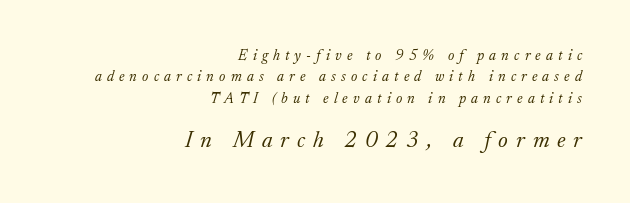
The image shows 23 px text type, italic (leaning right); set right-aligned, normal line spacing (1.42x), unusually wide letter spacing (+0.34 em), not underlined; the second (bottom) block is 1.53x larger.
